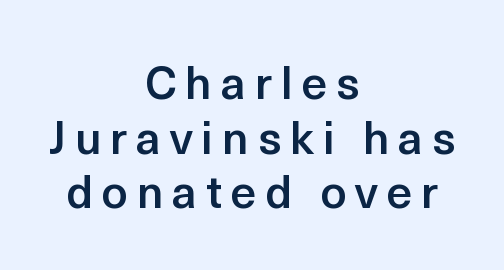
{"serif": "no", "italic": "no", "bold": "semi", "weight": "semibold", "width": "normal", "x_height": "medium", "monospaced": "no", "underline": "no", "align": "center", "line_spacing_ratio": 1.19, "glyph_px": 46}
